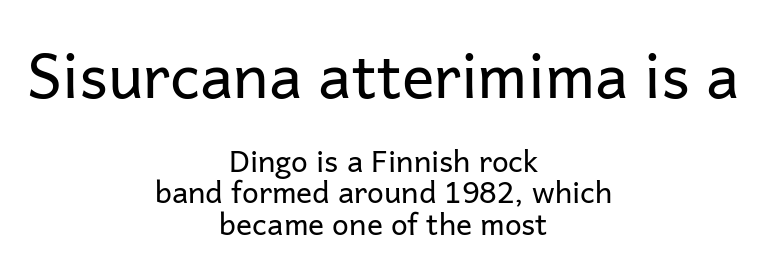
How are the letters spaced? Ordinarily, with no added tracking. Note: no serifs on the glyphs. Scale decreases going downward across the two blocks. The passage shown is typed in a proportional face where columns would drift. You could barely slide anything between these rows.
